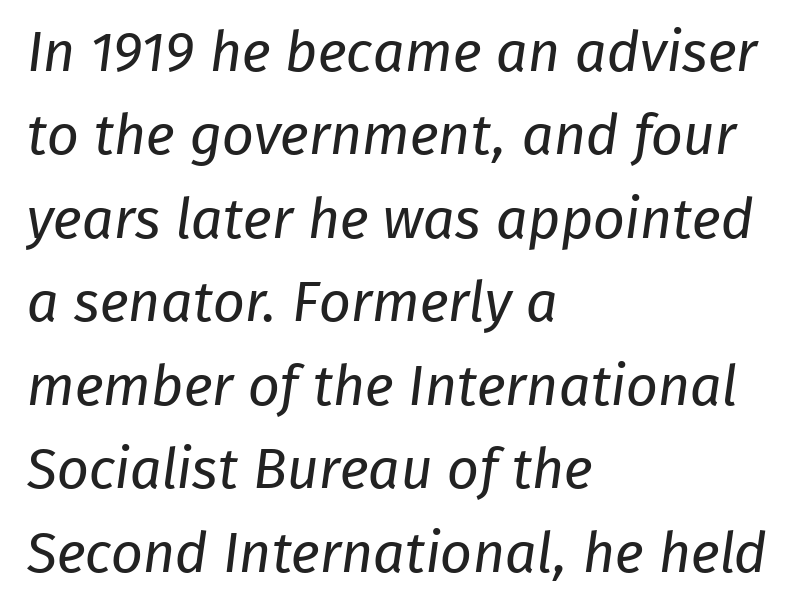
Q: Is the text bold? A: No.
Q: Is the typeface a serif or a sans-serif typeface? A: Sans-serif.
Q: Is the text underlined? A: No.
Q: How is the paragraph aligned? A: Left-aligned.
Q: Is the spacing between letters normal or unusually wide? A: Normal.
Q: Is the spacing between lines tight, normal or loose? A: Normal.
Q: Width (condensed, normal, or wide)? A: Normal.
Q: Stroke contrast? A: Low.
Q: x-height? A: Medium.
Q: Monospaced? A: No.
